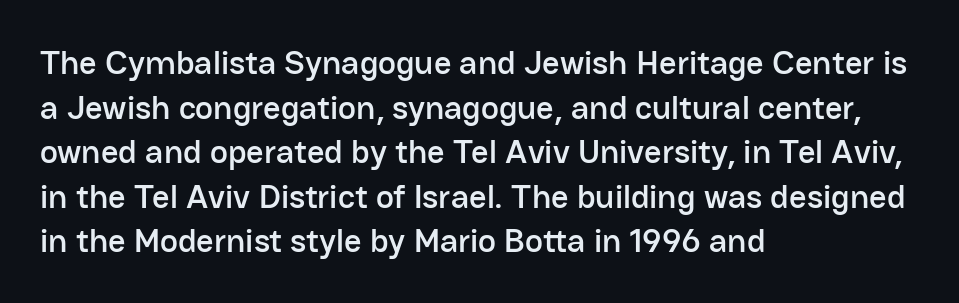
Q: Is the text italic (slanted)? A: No, it is upright.
Q: Is the typeface a serif or a sans-serif typeface? A: Sans-serif.
Q: Is the text underlined? A: No.
Q: How is the paragraph aligned? A: Left-aligned.
Q: Is the spacing between letters normal or unusually wide? A: Normal.
Q: Is the spacing between lines tight, normal or loose? A: Normal.
Q: Width (condensed, normal, or wide)? A: Normal.
Q: Stroke contrast? A: Low.
Q: x-height? A: Medium.
Q: Monospaced? A: No.
